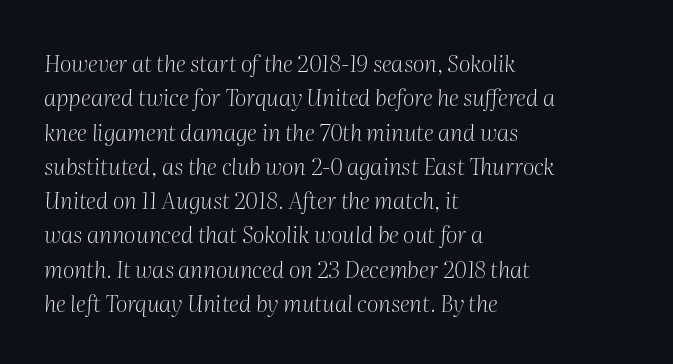
Standard letterfit; no display-style spreading of the glyphs. Every row of glyphs begins at an identical x-position on the left. Characters are canted at an angle relative to the baseline's perpendicular. The letters look calm and open, with moderate or lighter stems.
